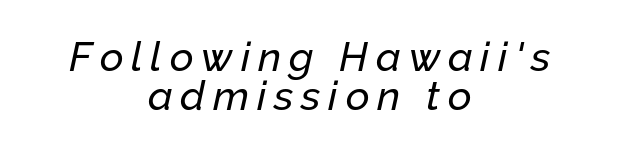
Q: Is the text italic (slanted)? A: Yes, it leans right by about 12 degrees.
Q: Is the text underlined? A: No.
Q: How is the paragraph aligned? A: Centered.
Q: Is the spacing between lines tight, normal or loose? A: Tight.
Q: Width (condensed, normal, or wide)? A: Normal.
Q: Stroke contrast? A: Low.
Q: x-height? A: Medium.
Q: Monospaced? A: No.
